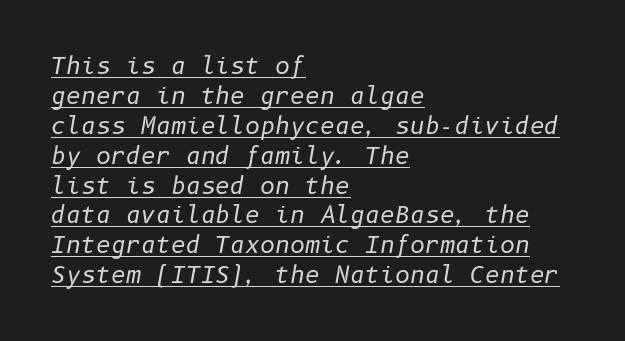
Q: Is the text bold? A: No.
Q: Is the text italic (slanted)? A: Yes, it leans right by about 10 degrees.
Q: Is the text underlined? A: Yes.
Q: How is the paragraph aligned? A: Left-aligned.
Q: Is the spacing between letters normal or unusually wide? A: Normal.
Q: Is the spacing between lines tight, normal or loose? A: Normal.
